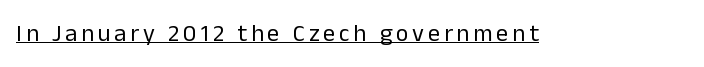
{"italic": "no", "bold": "no", "underline": "yes", "glyph_px": 24}
